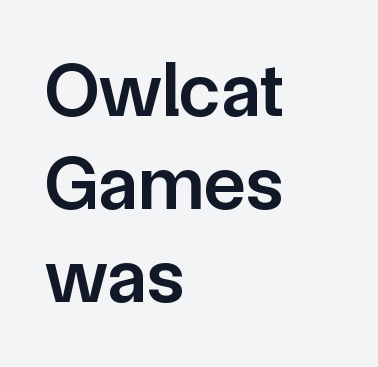
{"serif": "no", "italic": "no", "bold": "semi", "weight": "semibold", "width": "normal", "stroke_contrast": "low", "x_height": "medium", "monospaced": "no", "underline": "no", "align": "left", "line_spacing_ratio": 1.21, "letter_spacing": "normal", "letter_spacing_em": 0.0, "glyph_px": 77}
